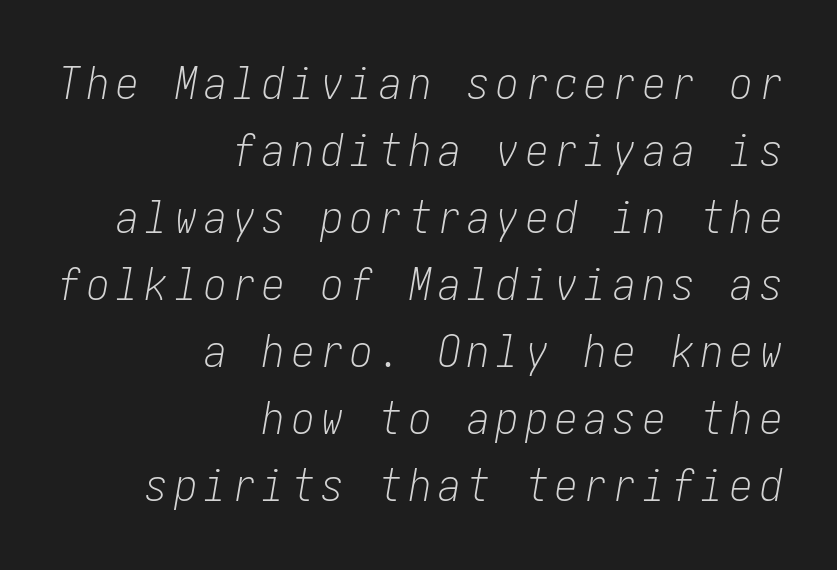
Q: Is the text bold? A: No.
Q: Is the text italic (slanted)? A: Yes, it leans right by about 10 degrees.
Q: Is the text underlined? A: No.
Q: How is the paragraph aligned? A: Right-aligned.
Q: Is the spacing between lines tight, normal or loose? A: Normal.
Q: Width (condensed, normal, or wide)? A: Condensed.
Q: Stroke contrast? A: Low.
Q: x-height? A: Medium.
